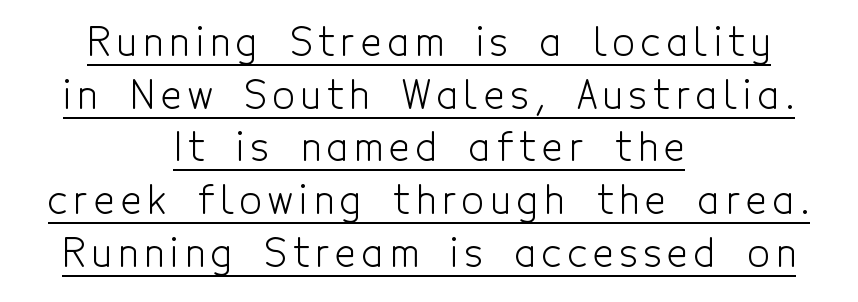
Q: Is the text bold? A: No.
Q: Is the text italic (slanted)? A: No, it is upright.
Q: Is the typeface a serif or a sans-serif typeface? A: Sans-serif.
Q: Is the text underlined? A: Yes.
Q: How is the paragraph aligned? A: Centered.
Q: Is the spacing between lines tight, normal or loose? A: Normal.
Q: Width (condensed, normal, or wide)? A: Condensed.
Q: x-height? A: Medium.
Q: Monospaced? A: No.
